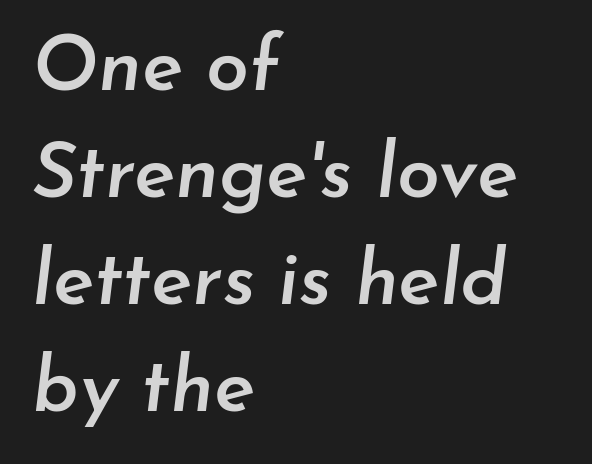
{"italic": "yes", "lean": "right", "slant_degrees": 7, "bold": "semi", "weight": "semibold", "width": "normal", "stroke_contrast": "low", "x_height": "small", "monospaced": "no", "underline": "no", "align": "left", "line_spacing": "normal", "line_spacing_ratio": 1.39, "letter_spacing": "normal", "letter_spacing_em": 0.0, "glyph_px": 77}
